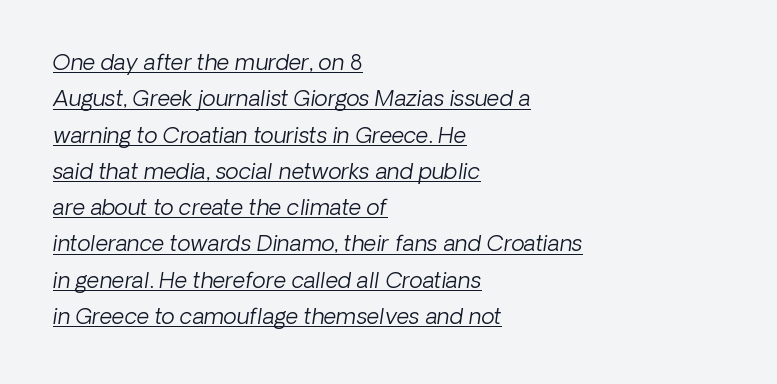
Q: Is the text bold? A: No.
Q: Is the text underlined? A: Yes.
Q: How is the paragraph aligned? A: Left-aligned.
Q: Is the spacing between letters normal or unusually wide? A: Normal.
Q: Is the spacing between lines tight, normal or loose? A: Normal.
